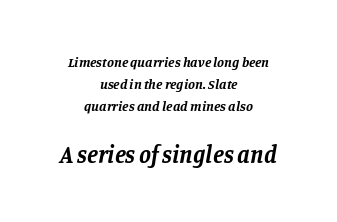
Q: Is the text bold? A: Yes.
Q: Is the text italic (slanted)? A: Yes, it leans right by about 11 degrees.
Q: Is the text underlined? A: No.
Q: How is the paragraph aligned? A: Centered.
Q: Is the spacing between letters normal or unusually wide? A: Normal.
Q: Is the spacing between lines tight, normal or loose? A: Normal.
Q: Which block of text is set in a larger size, the first (top) or the second (bottom)? A: The second (bottom) one.
